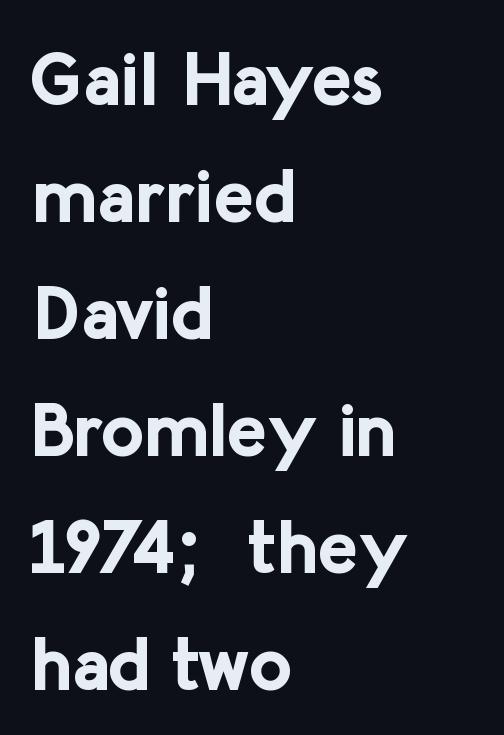
Typesetter's note: full bold, strokes at maximum text heaviness. The face used here is proportionally spaced, like ordinary book or web type. Reading down the block, your eye returns to a fixed left position each line. Honestly, the letter spacing is just normal — you wouldn't notice it.
